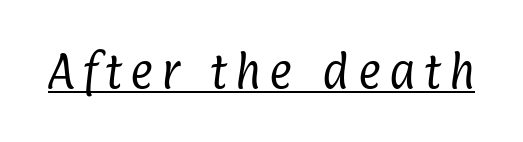
Q: Is the text bold? A: No.
Q: Is the typeface a serif or a sans-serif typeface? A: Sans-serif.
Q: Is the text underlined? A: Yes.
Q: Is the spacing between letters normal or unusually wide? A: Unusually wide.
Q: Width (condensed, normal, or wide)? A: Condensed.
Q: Stroke contrast? A: Low.
Q: x-height? A: Medium.
Q: Monospaced? A: No.
